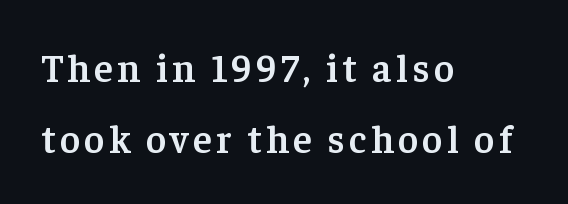
The image shows 39 px semibold serif type, upright; set left-aligned, line spacing 1.83x, not underlined; low stroke contrast and a medium x-height.
